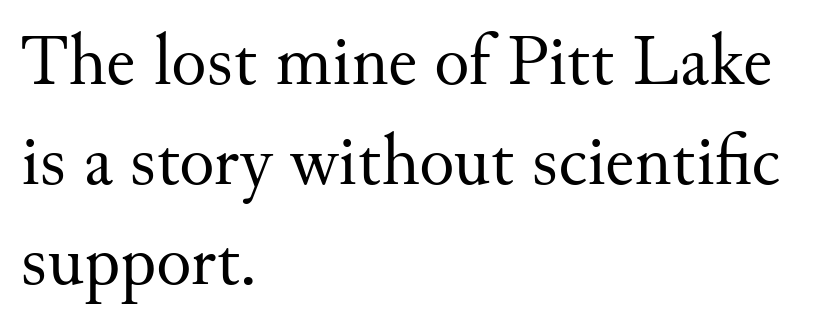
Q: Is the text bold? A: No.
Q: Is the text italic (slanted)? A: No, it is upright.
Q: Is the typeface a serif or a sans-serif typeface? A: Serif.
Q: Is the text underlined? A: No.
Q: How is the paragraph aligned? A: Left-aligned.
Q: Is the spacing between letters normal or unusually wide? A: Normal.
Q: Is the spacing between lines tight, normal or loose? A: Normal.
Q: Width (condensed, normal, or wide)? A: Normal.
Q: Stroke contrast? A: Medium.
Q: x-height? A: Small.
Q: Monospaced? A: No.
